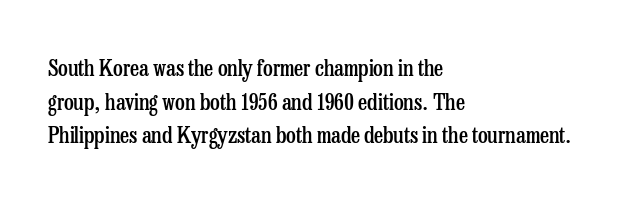
Q: Is the text bold? A: Semi-bold.
Q: Is the text italic (slanted)? A: No, it is upright.
Q: Is the text underlined? A: No.
Q: How is the paragraph aligned? A: Left-aligned.
Q: Is the spacing between letters normal or unusually wide? A: Normal.
Q: Is the spacing between lines tight, normal or loose? A: Normal.
